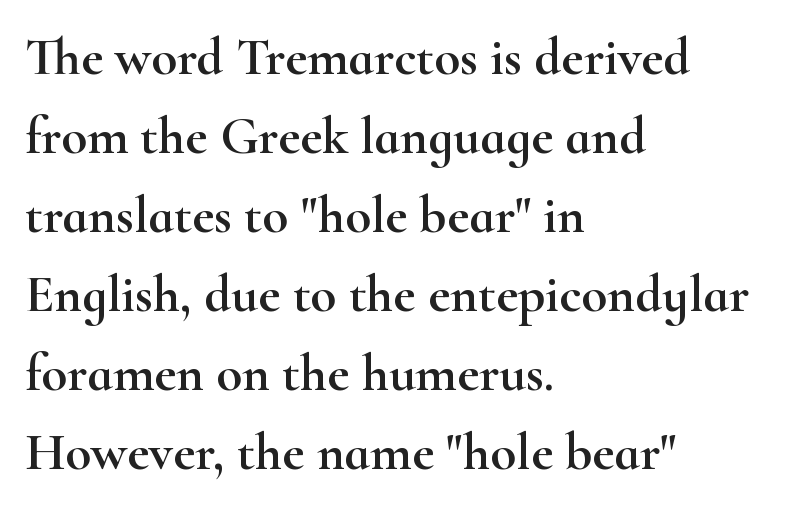
The text block is weighted toward the left margin, trailing off unevenly rightward. Nobody drew a line under any word here. I'd call this a serif setting — the letters wear small feet. Italic: no, the glyphs are upright roman. Here the designer chose a conventional face with non-uniform glyph widths. The tracking reads as untouched default to a designer's eye.
